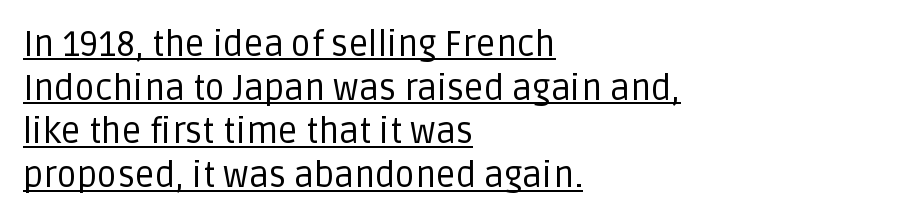
You could call the tracking neutral — neither tight nor loose. It's the straight-up-and-down kind of type. Horizontal bands of white between lines are of average thickness. A typesetter would call this proportional, since set widths differ per character. Emphasis is given by a line drawn under the lettering. Check where the strokes stop: nothing finishes them off — pure sans.
